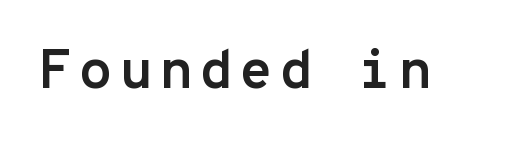
{"serif": "no", "italic": "no", "bold": "yes", "weight": "semibold", "width": "normal", "stroke_contrast": "low", "x_height": "medium", "monospaced": "yes", "underline": "no", "glyph_px": 55}
